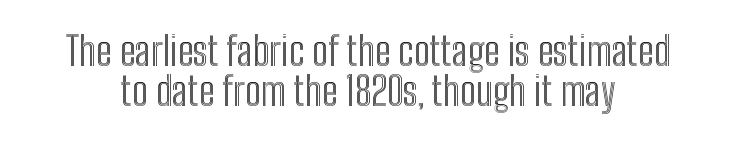
These lines were composed using upright roman letters. Proportional: the letters do not fall into vertical columns. There is no visible air inserted between adjacent glyphs. Line spacing here is tight. Clear beneath every line of the passage.
